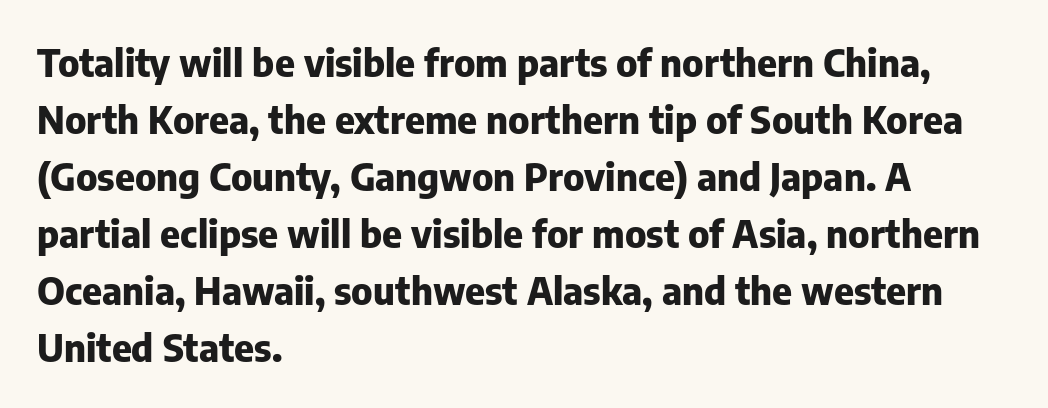
The strokes are fattened all the way to bold. Only glyphs here, with clear space below each row. Is the letter spacing exaggerated? No — it looks like the ordinary default. You could not count columns in this text — the font is proportionally spaced. To sum up the face: it is a sans, with no serifs. Alignment: flush left.
